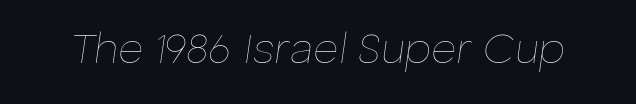
Bare-footed words on every line. Stems here are at most as thick as an everyday book face. You could not count columns in this text — the font is proportionally spaced. This rendering leaves character spacing at its baseline value. The font's italic variant was chosen for this text.
